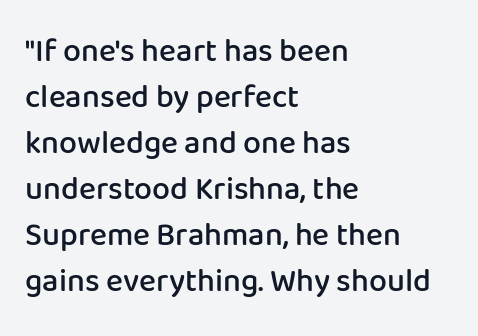
The setting favours the left margin, as ordinary paragraphs usually do. Look at the tracking — it's just the regular setting, nothing added. You could not count columns in this text — the font is proportionally spaced. A typesetter would mark this as roman, not italic. The face used here is a sans, in the tradition of grotesques and geometrics. A bare baseline throughout the passage.
